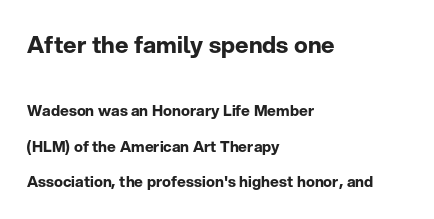
{"italic": "no", "bold": "yes", "underline": "no", "align": "left", "line_spacing": "loose", "line_spacing_ratio": 2.35, "letter_spacing": "normal", "letter_spacing_em": 0.0, "larger_block": "first", "size_ratio": 1.53, "glyph_px": 23}
